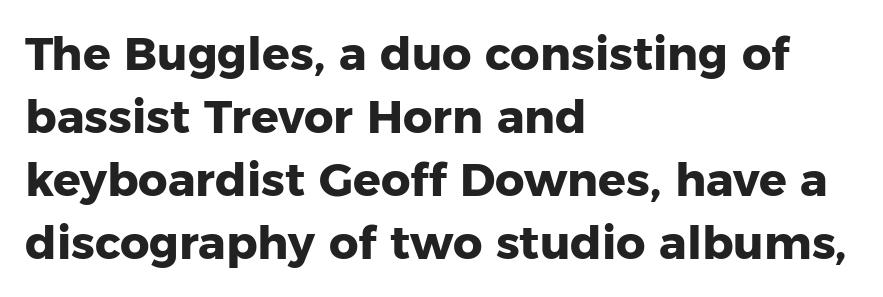
Q: Is the text bold? A: Yes.
Q: Is the text italic (slanted)? A: No, it is upright.
Q: Is the typeface a serif or a sans-serif typeface? A: Sans-serif.
Q: Is the text underlined? A: No.
Q: How is the paragraph aligned? A: Left-aligned.
Q: Is the spacing between letters normal or unusually wide? A: Normal.
Q: Is the spacing between lines tight, normal or loose? A: Normal.
Q: Width (condensed, normal, or wide)? A: Normal.
Q: Stroke contrast? A: Low.
Q: x-height? A: Medium.
Q: Monospaced? A: No.
